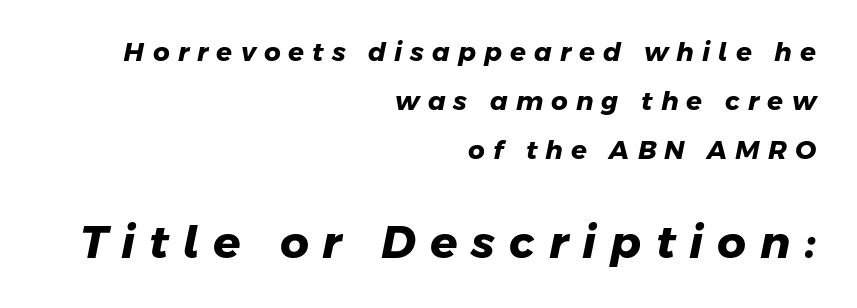
{"serif": "no", "bold": "yes", "weight": "heavy", "width": "normal", "stroke_contrast": "low", "x_height": "medium", "monospaced": "no", "underline": "no", "align": "right", "line_spacing_ratio": 1.88, "letter_spacing": "wide", "letter_spacing_em": 0.31, "larger_block": "second", "size_ratio": 1.73, "glyph_px": 45}
